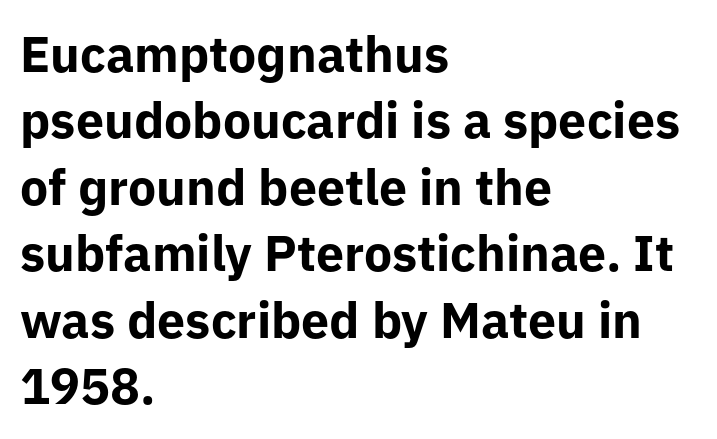
Q: Is the text bold? A: Yes.
Q: Is the text italic (slanted)? A: No, it is upright.
Q: Is the typeface a serif or a sans-serif typeface? A: Sans-serif.
Q: Is the text underlined? A: No.
Q: How is the paragraph aligned? A: Left-aligned.
Q: Is the spacing between letters normal or unusually wide? A: Normal.
Q: Is the spacing between lines tight, normal or loose? A: Normal.
Q: Width (condensed, normal, or wide)? A: Normal.
Q: Stroke contrast? A: Low.
Q: x-height? A: Medium.
Q: Monospaced? A: No.
